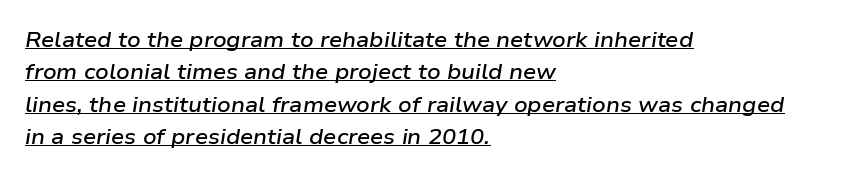
{"italic": "yes", "lean": "right", "slant_degrees": 9, "bold": "semi", "underline": "yes", "align": "left", "line_spacing": "normal", "line_spacing_ratio": 1.54, "letter_spacing": "normal", "letter_spacing_em": 0.0, "glyph_px": 21}
